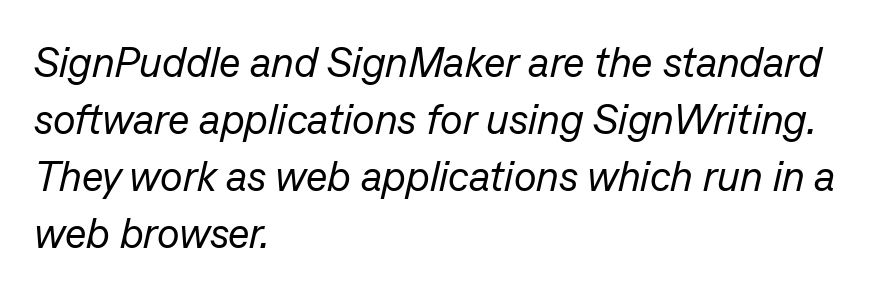
The image shows 42 px regular-weight type, italic (leaning right); set left-aligned, normal line spacing (1.36x), normal letter spacing, not underlined; low stroke contrast and a medium x-height.
